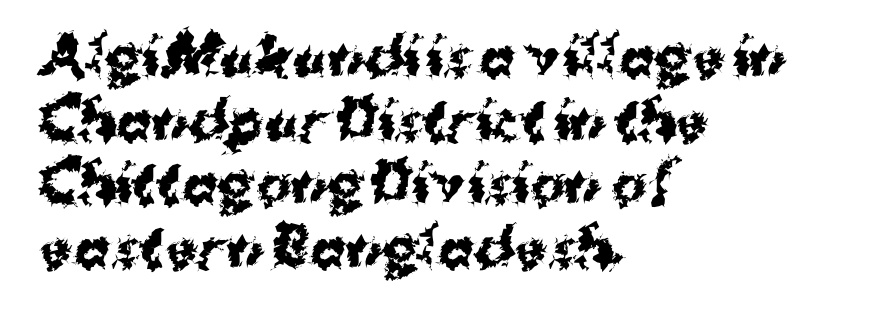
The image shows 53 px bold sans-serif type; set left-aligned, line spacing 1.2x, normal letter spacing, not underlined; medium stroke contrast and a medium x-height.
